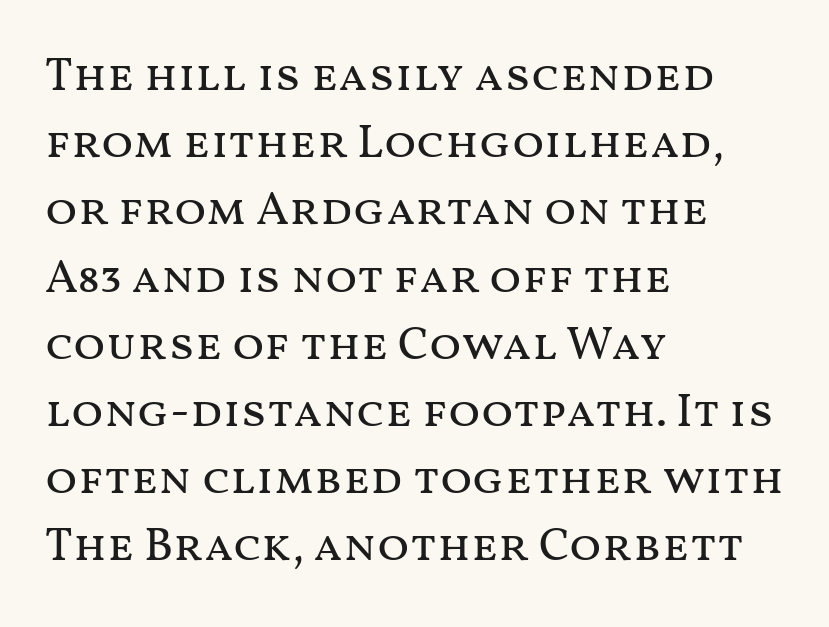
{"italic": "no", "bold": "no", "weight": "regular", "width": "wide", "stroke_contrast": "medium", "x_height": "medium", "monospaced": "no", "underline": "no", "align": "left", "line_spacing": "normal", "line_spacing_ratio": 1.43, "letter_spacing": "normal", "letter_spacing_em": 0.0, "glyph_px": 47}
